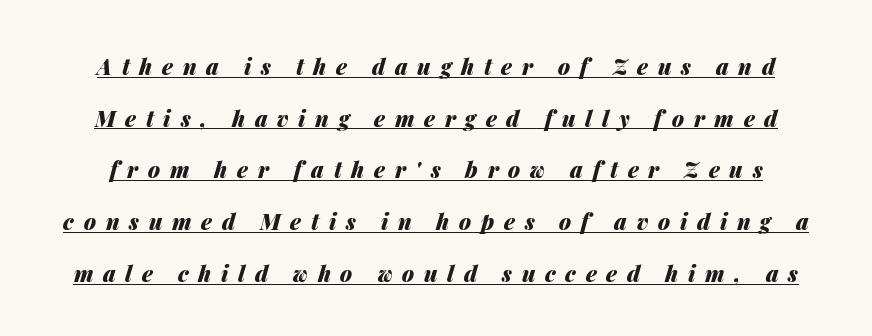
The image shows 22 px bold type, italic (leaning right); set loose line spacing (2.35x), unusually wide letter spacing (+0.44 em), underlined.
